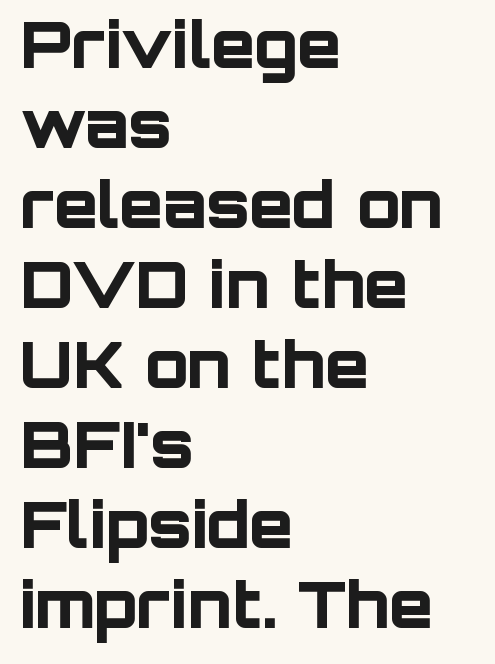
The image shows 64 px bold sans-serif type, upright; set left-aligned, normal line spacing (1.25x), normal letter spacing, not underlined; low stroke contrast and a large x-height.
